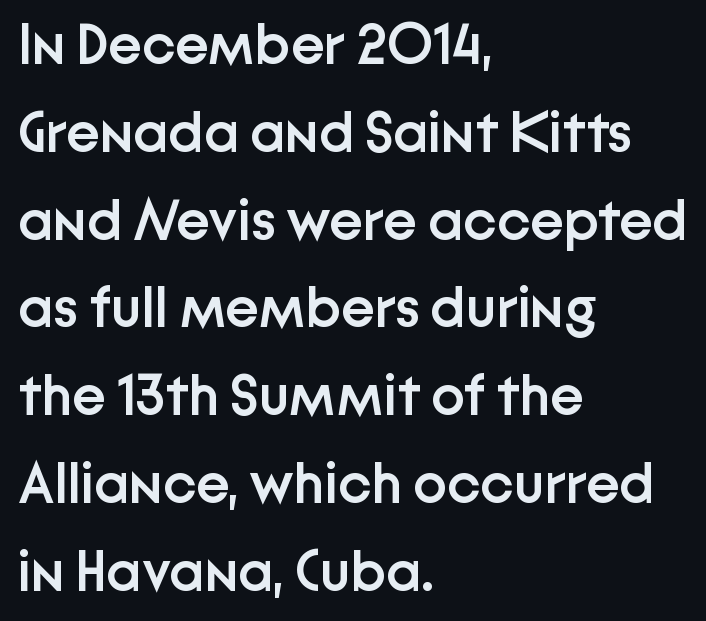
The image shows 57 px semibold sans-serif type, upright; set left-aligned, normal line spacing (1.54x), normal letter spacing, not underlined; low stroke contrast and a medium x-height.
